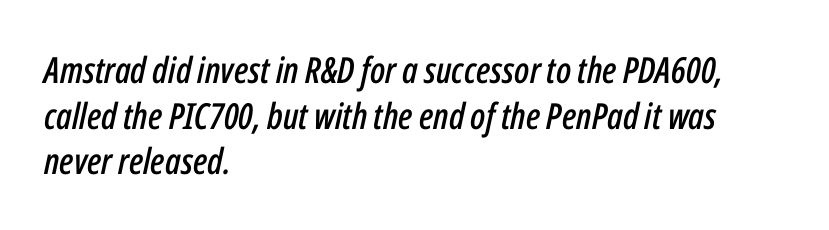
{"italic": "yes", "lean": "right", "slant_degrees": 12, "width": "condensed", "stroke_contrast": "low", "x_height": "medium", "monospaced": "no", "underline": "no", "align": "left", "line_spacing": "normal", "line_spacing_ratio": 1.27, "letter_spacing": "normal", "letter_spacing_em": 0.0, "glyph_px": 36}
